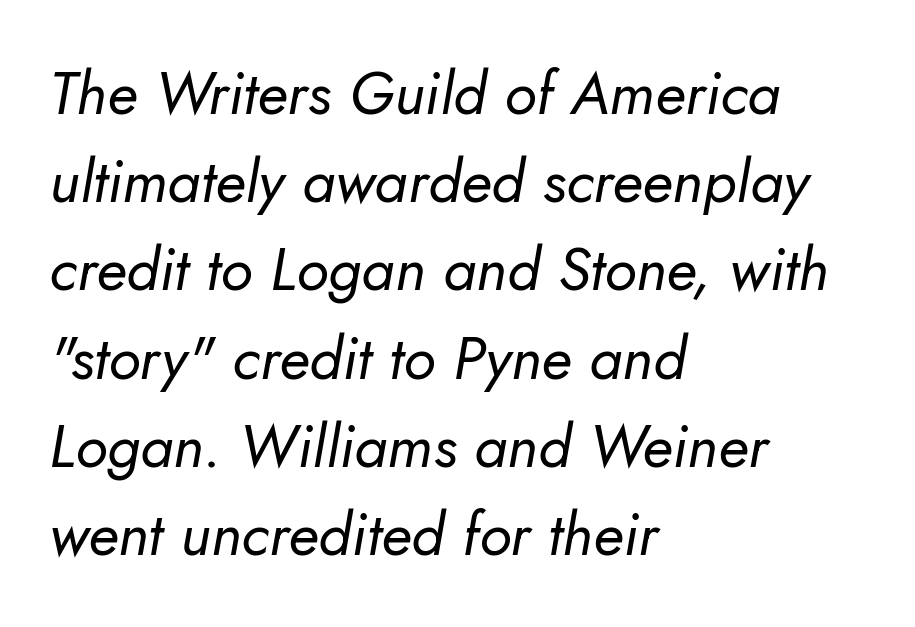
{"italic": "yes", "lean": "right", "slant_degrees": 5, "bold": "no", "weight": "regular", "width": "normal", "stroke_contrast": "low", "x_height": "small", "monospaced": "no", "underline": "no", "align": "left", "line_spacing": "normal", "line_spacing_ratio": 1.47, "letter_spacing": "normal", "letter_spacing_em": 0.0, "glyph_px": 60}
